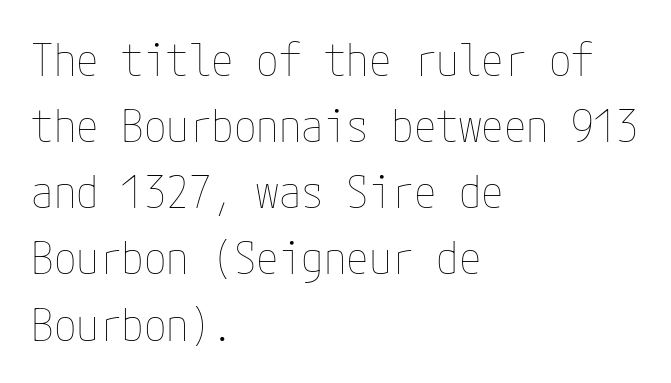
{"italic": "no", "bold": "no", "weight": "thin", "width": "condensed", "stroke_contrast": "low", "x_height": "medium", "underline": "no", "align": "left", "line_spacing": "normal", "line_spacing_ratio": 1.47, "letter_spacing": "normal", "letter_spacing_em": 0.0, "glyph_px": 45}
